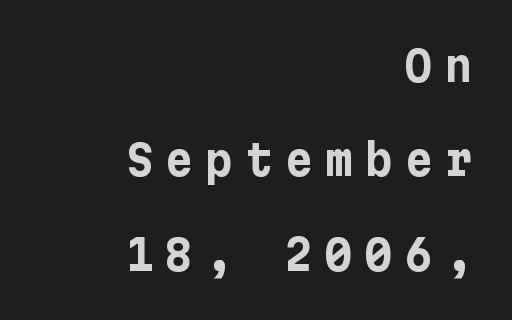
Q: Is the text bold? A: Yes.
Q: Is the text italic (slanted)? A: No, it is upright.
Q: Is the typeface a serif or a sans-serif typeface? A: Sans-serif.
Q: Is the text underlined? A: No.
Q: How is the paragraph aligned? A: Right-aligned.
Q: Is the spacing between letters normal or unusually wide? A: Unusually wide.
Q: Is the spacing between lines tight, normal or loose? A: Loose.
Q: Width (condensed, normal, or wide)? A: Normal.
Q: Stroke contrast? A: Low.
Q: x-height? A: Medium.
